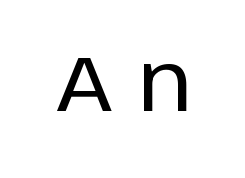
{"serif": "no", "italic": "no", "width": "normal", "stroke_contrast": "low", "x_height": "large", "monospaced": "no", "underline": "no", "letter_spacing": "wide", "letter_spacing_em": 0.31, "glyph_px": 78}
